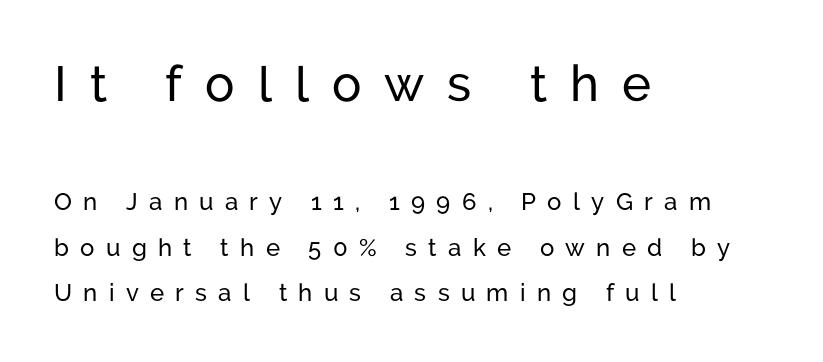
{"serif": "no", "italic": "no", "width": "normal", "stroke_contrast": "low", "x_height": "medium", "monospaced": "no", "underline": "no", "align": "left", "line_spacing": "loose", "line_spacing_ratio": 1.91, "letter_spacing": "wide", "letter_spacing_em": 0.47, "larger_block": "first", "size_ratio": 2.04, "glyph_px": 49}
